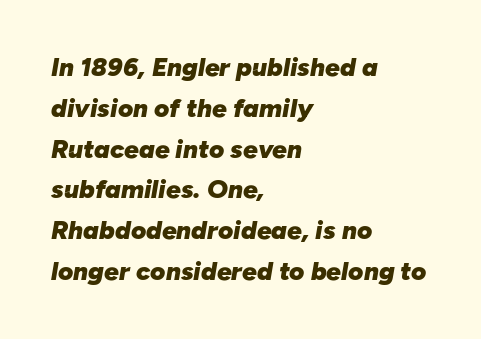
Does the lettering tilt? It does — this is italic. The text block is weighted toward the left margin, trailing off unevenly rightward. Each word holds together tightly as a unit, with standard inter-letter gaps. The designer left line spacing at the default. The strokes are fattened all the way to bold. Glance below the letters and you will spot only blank space.
